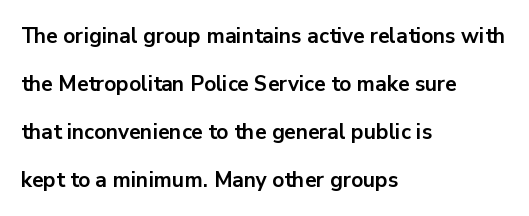
If you drew a line through each stem, it would be perfectly vertical. Line beginnings align vertically; line endings do not. Default kerning and tracking; the words read as compact shapes. Notice how thick the strokes are: this is what a full bold looks like. A bare baseline throughout the passage.
